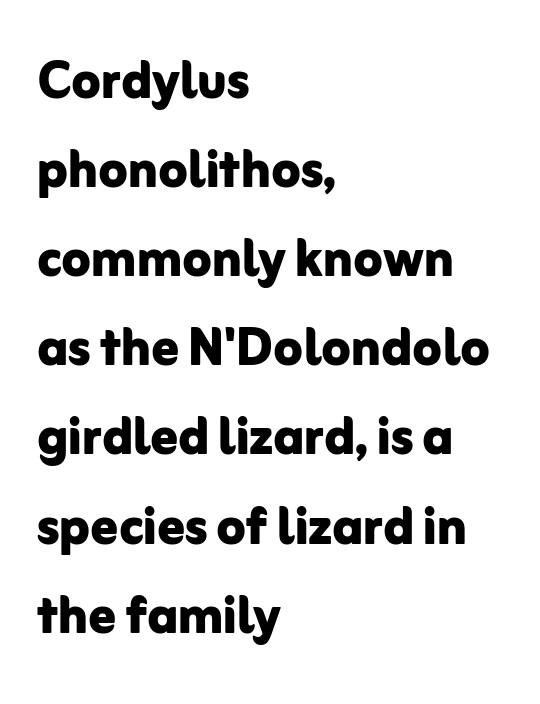
The font is running at its bold setting. Casual observation: everything's shoved over to the left. I'd call this a sans setting — the letters go barefoot. Nobody touched the tracking dial on this one.
